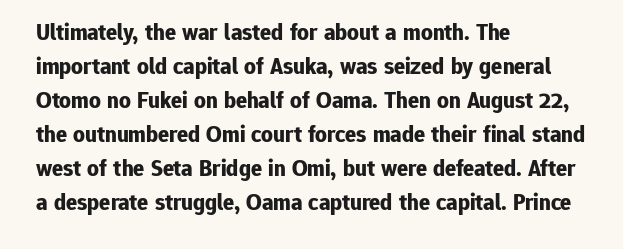
The image shows 23 px bold type, upright; set left-aligned, normal line spacing (1.48x), normal letter spacing, not underlined.
